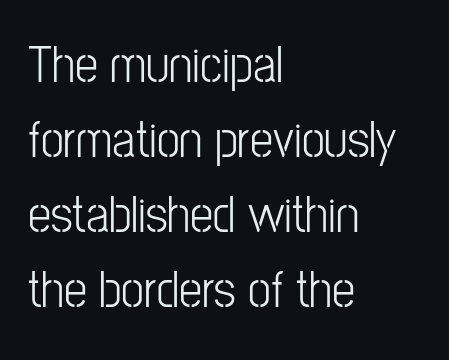
The image shows 52 px light, condensed sans-serif type, upright; set left-aligned, normal line spacing (1.44x), normal letter spacing, not underlined; low stroke contrast and a medium x-height.
